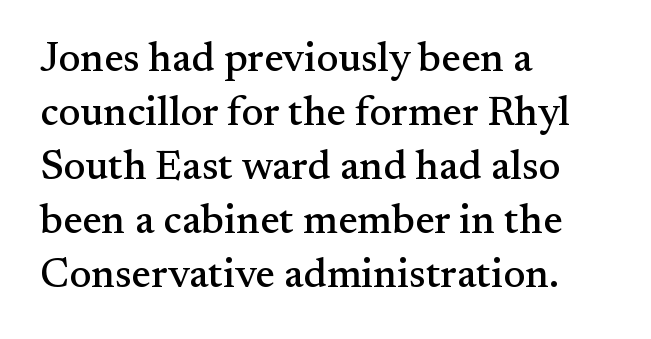
The image shows 41 px serif type, upright; set left-aligned, normal line spacing (1.32x), normal letter spacing, not underlined; medium stroke contrast and a small x-height.
